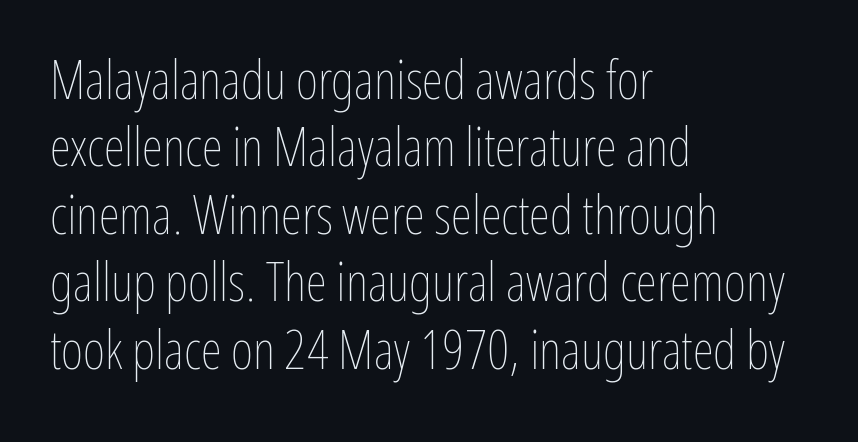
{"italic": "no", "bold": "no", "weight": "thin", "width": "condensed", "stroke_contrast": "low", "x_height": "medium", "monospaced": "no", "underline": "no", "align": "left", "line_spacing": "normal", "line_spacing_ratio": 1.25, "letter_spacing": "normal", "letter_spacing_em": 0.0, "glyph_px": 54}
